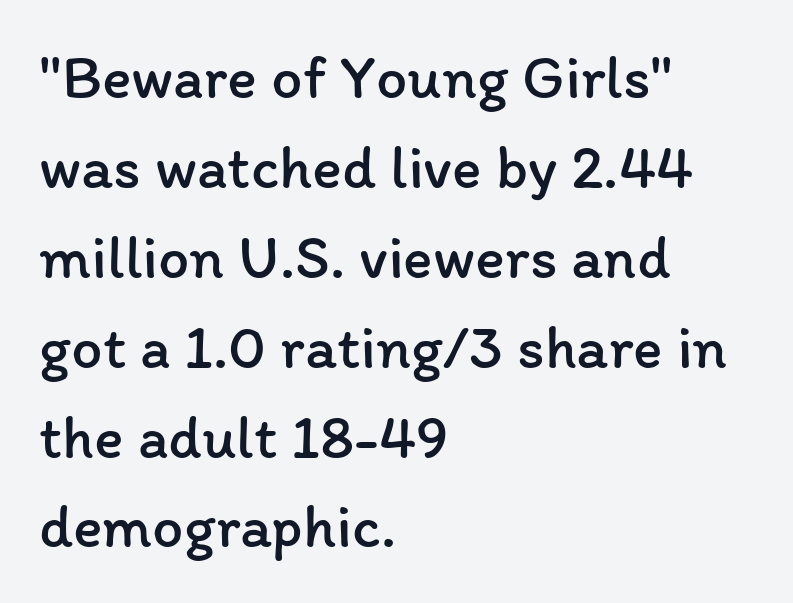
{"italic": "no", "bold": "no", "weight": "regular", "width": "normal", "stroke_contrast": "low", "x_height": "medium", "monospaced": "no", "underline": "no", "align": "left", "line_spacing": "normal", "line_spacing_ratio": 1.45, "letter_spacing": "normal", "letter_spacing_em": 0.0, "glyph_px": 62}
